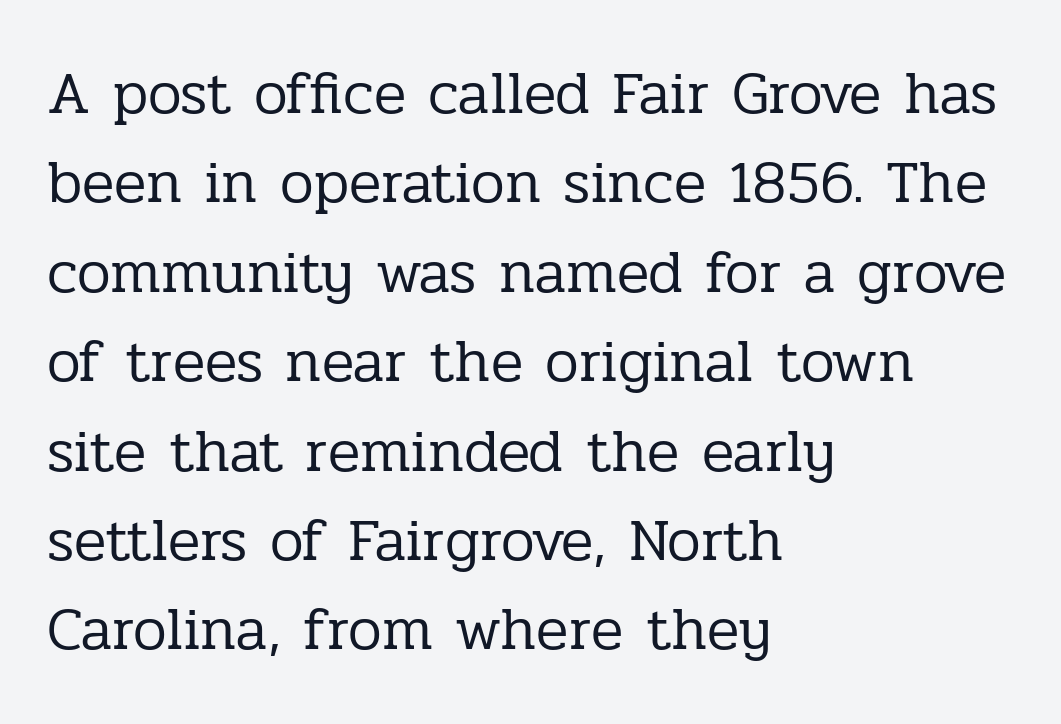
Q: Is the text bold? A: No.
Q: Is the text italic (slanted)? A: No, it is upright.
Q: Is the typeface a serif or a sans-serif typeface? A: Serif.
Q: Is the text underlined? A: No.
Q: How is the paragraph aligned? A: Left-aligned.
Q: Is the spacing between letters normal or unusually wide? A: Normal.
Q: Is the spacing between lines tight, normal or loose? A: Normal.
Q: Width (condensed, normal, or wide)? A: Normal.
Q: Stroke contrast? A: Low.
Q: x-height? A: Medium.
Q: Monospaced? A: No.
